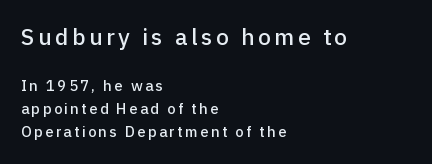
{"italic": "no", "underline": "no", "align": "left", "line_spacing": "normal", "line_spacing_ratio": 1.54, "larger_block": "first", "size_ratio": 1.53, "glyph_px": 23}
